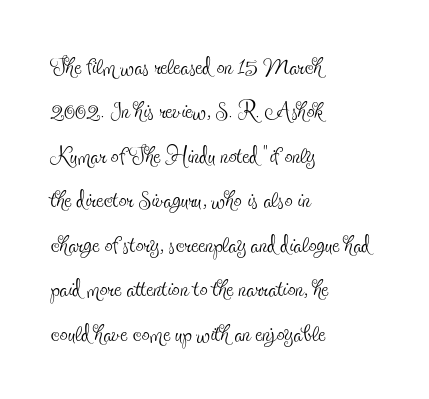
This block has exactly the height ordinary leading produces. This sample uses plain, unmodified letter spacing. One-word summary of the alignment: left. The passage shown is typeset with a serif family. Heft: none added — not bold.
